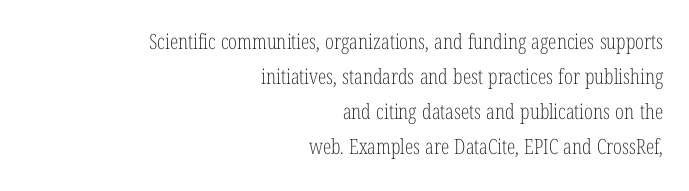
The font is comparable to plain body text, perhaps lighter. Nobody drew a line under any word here. These lines are set flush right with a ragged left edge. The letters sit at their default tracking, neither squeezed nor spread.
